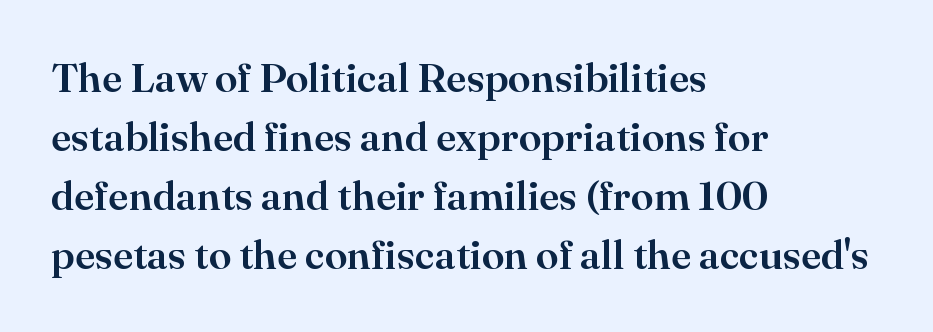
{"serif": "yes", "italic": "no", "width": "normal", "stroke_contrast": "high", "x_height": "small", "monospaced": "no", "underline": "no", "align": "left", "line_spacing": "normal", "line_spacing_ratio": 1.44, "letter_spacing": "normal", "letter_spacing_em": 0.0, "glyph_px": 41}
